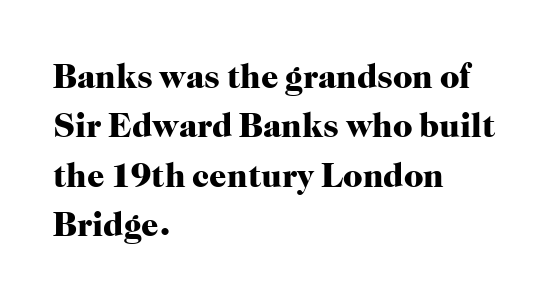
The image shows 34 px heavy serif type, upright; set left-aligned, normal line spacing (1.45x), normal letter spacing, not underlined; high stroke contrast and a medium x-height.
